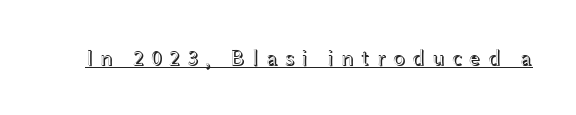
The image shows 23 px text type, upright; set unusually wide letter spacing (+0.28 em), underlined.
